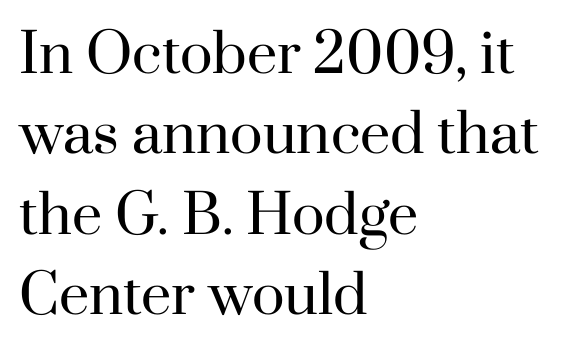
Q: Is the text bold? A: No.
Q: Is the text italic (slanted)? A: No, it is upright.
Q: Is the typeface a serif or a sans-serif typeface? A: Serif.
Q: Is the text underlined? A: No.
Q: How is the paragraph aligned? A: Left-aligned.
Q: Is the spacing between letters normal or unusually wide? A: Normal.
Q: Is the spacing between lines tight, normal or loose? A: Normal.
Q: Width (condensed, normal, or wide)? A: Normal.
Q: Stroke contrast? A: High.
Q: x-height? A: Small.
Q: Monospaced? A: No.
